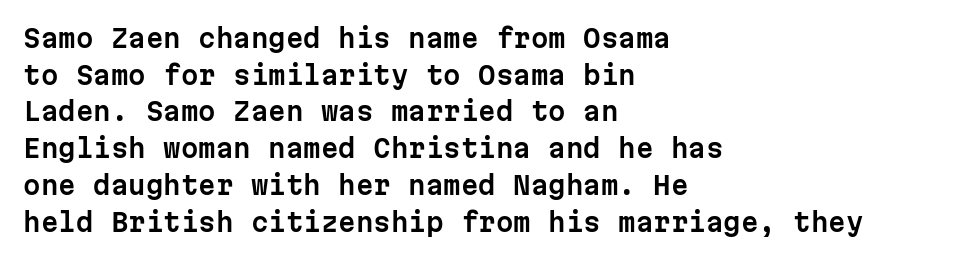
{"italic": "no", "underline": "no", "align": "left", "line_spacing": "normal", "line_spacing_ratio": 1.47, "letter_spacing": "normal", "letter_spacing_em": 0.0, "glyph_px": 25}
